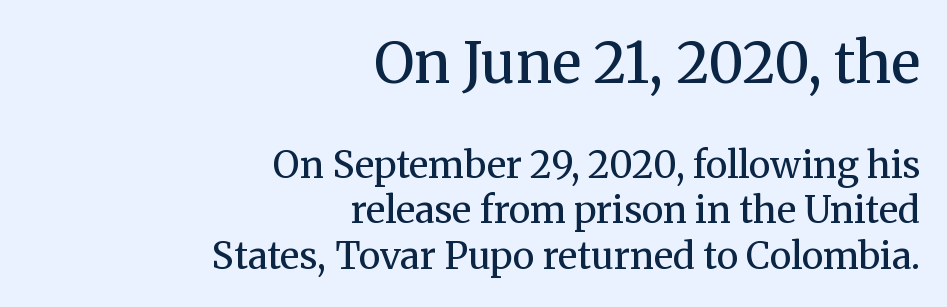
Spacing verdict: proportional, widths tailored to each character. This is the regular roman posture of the typeface. Letterform terminals end in serifs throughout the passage. The rendering keeps characters at their native spacing. Nobody drew a line under any word here. The face looks like a standard text weight, possibly lighter.
